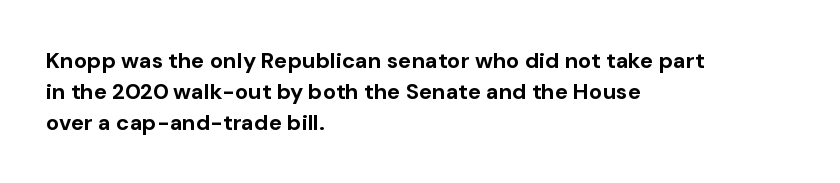
No italicization has been applied; the sample stays upright. The line-height multiplier appears to be the usual default. The face used here has the dense, thick strokes of a bold. Clear beneath every line of the passage. Each word holds together tightly as a unit, with standard inter-letter gaps. The typesetter chose a ragged-right arrangement here.
